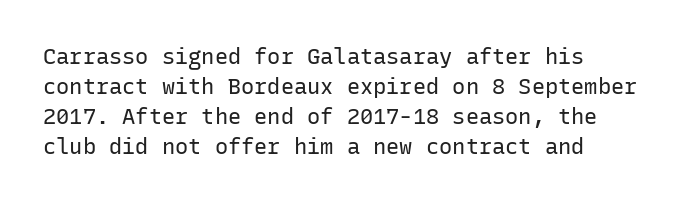
The image shows 22 px text type, upright; set left-aligned, normal line spacing (1.36x), normal letter spacing, not underlined.
